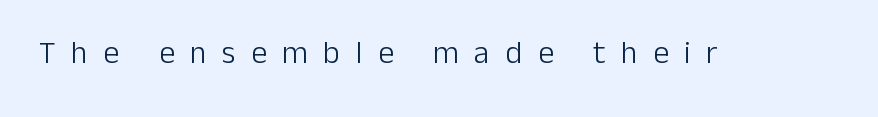
The image shows 32 px light sans-serif type, upright; set unusually wide letter spacing (+0.48 em), not underlined; low stroke contrast and a medium x-height.
